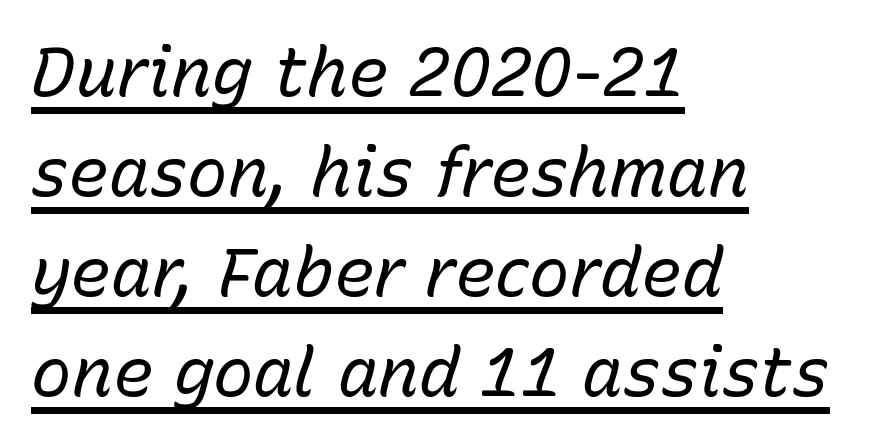
Q: Is the text bold? A: No.
Q: Is the text italic (slanted)? A: Yes, it leans right by about 15 degrees.
Q: Is the text underlined? A: Yes.
Q: How is the paragraph aligned? A: Left-aligned.
Q: Is the spacing between letters normal or unusually wide? A: Normal.
Q: Is the spacing between lines tight, normal or loose? A: Normal.
Q: Width (condensed, normal, or wide)? A: Normal.
Q: Stroke contrast? A: Low.
Q: x-height? A: Medium.
Q: Monospaced? A: No.
